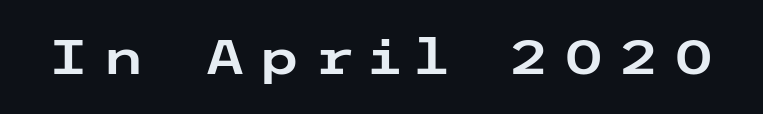
{"serif": "no", "italic": "no", "width": "wide", "stroke_contrast": "low", "x_height": "medium", "underline": "no", "letter_spacing": "wide", "letter_spacing_em": 0.25, "glyph_px": 49}
